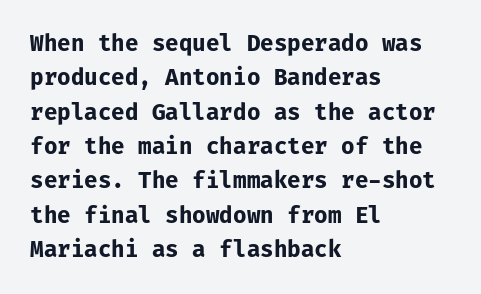
The image shows 22 px bold type, upright; set left-aligned, normal line spacing (1.56x), normal letter spacing, not underlined.
